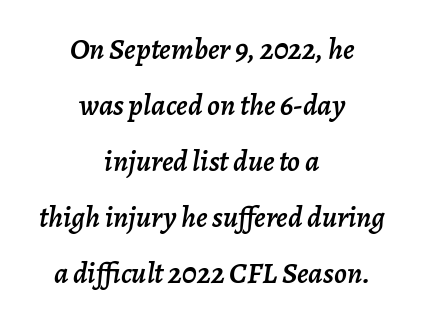
Each word holds together tightly as a unit, with standard inter-letter gaps. The setting favours the middle, as headings and verse often do. These lines were composed using italics. Unmarked baselines from the first word to the last. A typesetter would call this proportional, since set widths differ per character.
